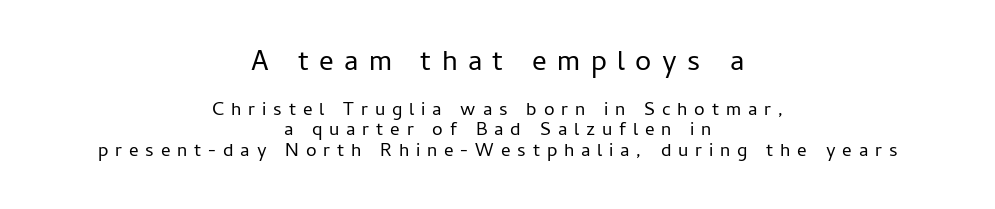
{"serif": "no", "italic": "no", "bold": "no", "weight": "regular", "width": "normal", "stroke_contrast": "low", "x_height": "medium", "monospaced": "no", "underline": "no", "align": "center", "line_spacing": "tight", "line_spacing_ratio": 1.08, "letter_spacing": "wide", "letter_spacing_em": 0.36, "larger_block": "first", "size_ratio": 1.53, "glyph_px": 29}
